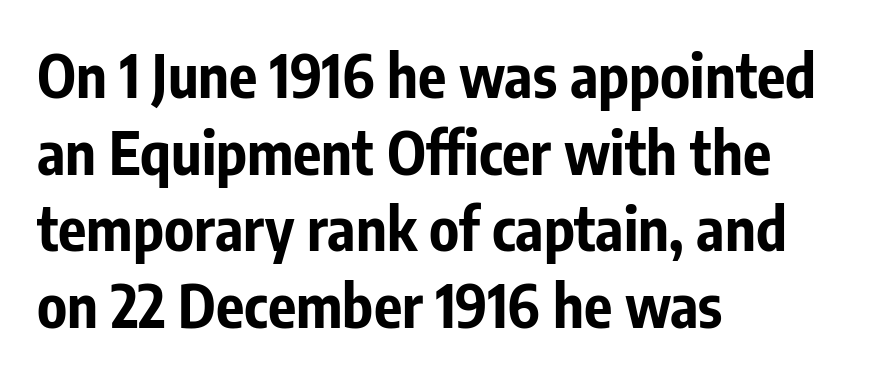
The image shows 59 px bold, condensed sans-serif type, upright; set left-aligned, normal line spacing (1.3x), normal letter spacing, not underlined; low stroke contrast and a medium x-height.
